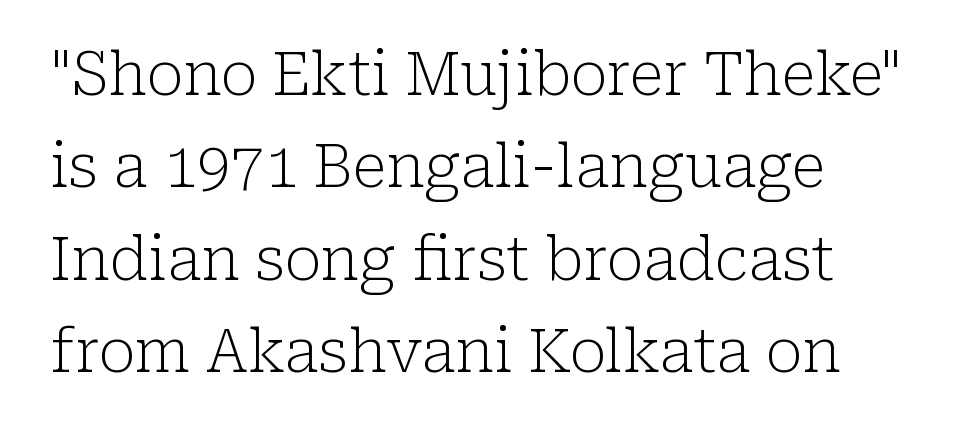
{"serif": "yes", "italic": "no", "bold": "no", "weight": "light", "width": "normal", "stroke_contrast": "low", "x_height": "medium", "monospaced": "no", "underline": "no", "line_spacing": "normal", "line_spacing_ratio": 1.54, "letter_spacing": "normal", "letter_spacing_em": 0.0, "glyph_px": 60}
